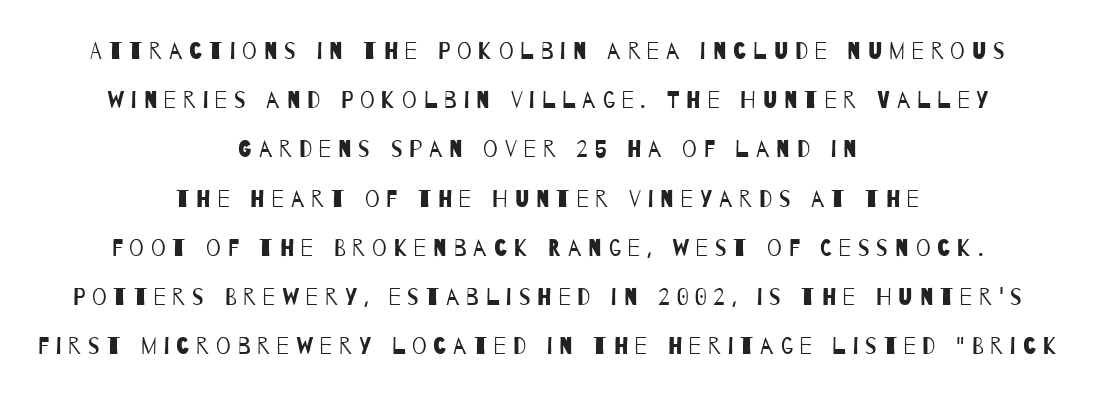
{"bold": "no", "underline": "no", "align": "center", "line_spacing": "loose", "line_spacing_ratio": 2.14, "letter_spacing": "wide", "letter_spacing_em": 0.3, "glyph_px": 23}
